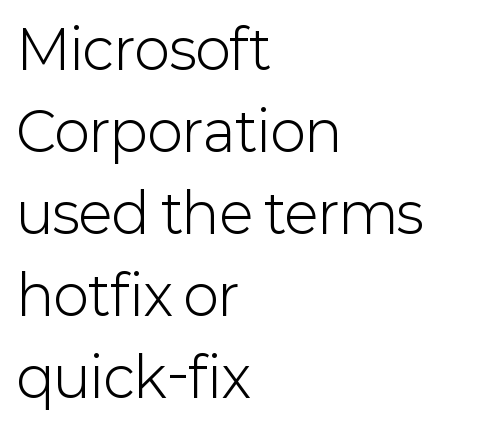
The image shows 54 px light sans-serif type, upright; set left-aligned, normal line spacing (1.52x), normal letter spacing, not underlined; low stroke contrast and a medium x-height.
